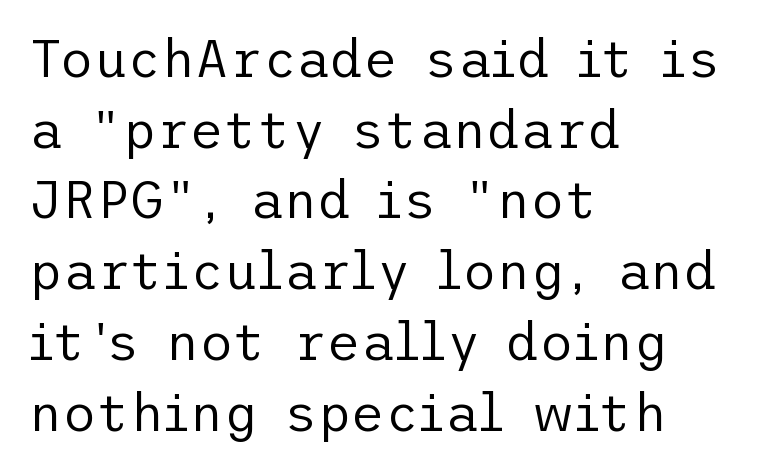
{"serif": "no", "italic": "no", "bold": "no", "weight": "regular", "width": "normal", "stroke_contrast": "low", "x_height": "medium", "underline": "no", "align": "left", "line_spacing": "normal", "line_spacing_ratio": 1.36, "letter_spacing": "normal", "letter_spacing_em": 0.0, "glyph_px": 52}
